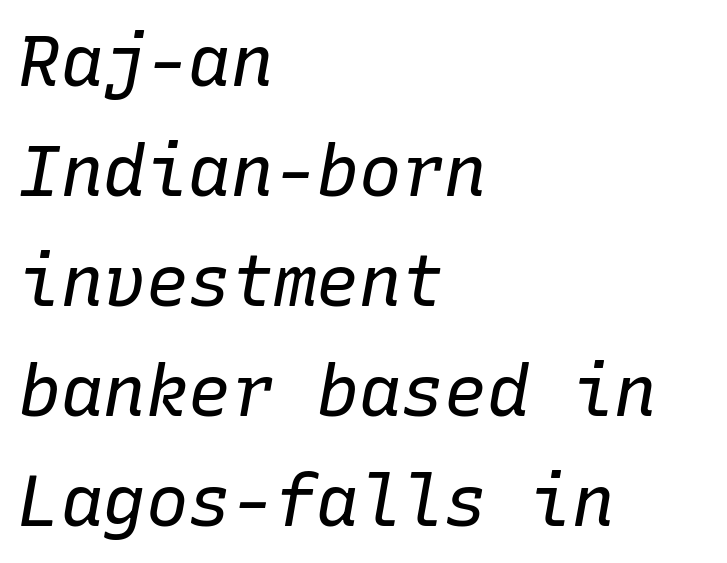
{"italic": "yes", "lean": "right", "slant_degrees": 10, "bold": "no", "weight": "regular", "width": "normal", "stroke_contrast": "low", "x_height": "medium", "monospaced": "yes", "underline": "no", "align": "left", "line_spacing": "normal", "line_spacing_ratio": 1.55, "letter_spacing": "normal", "letter_spacing_em": 0.0, "glyph_px": 71}
